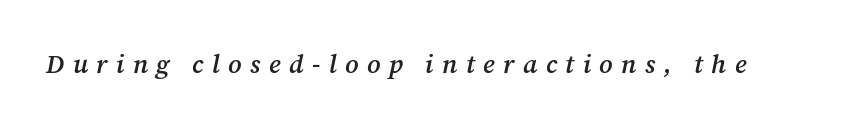
The image shows 26 px text type, italic (leaning right); set unusually wide letter spacing (+0.32 em), not underlined.
